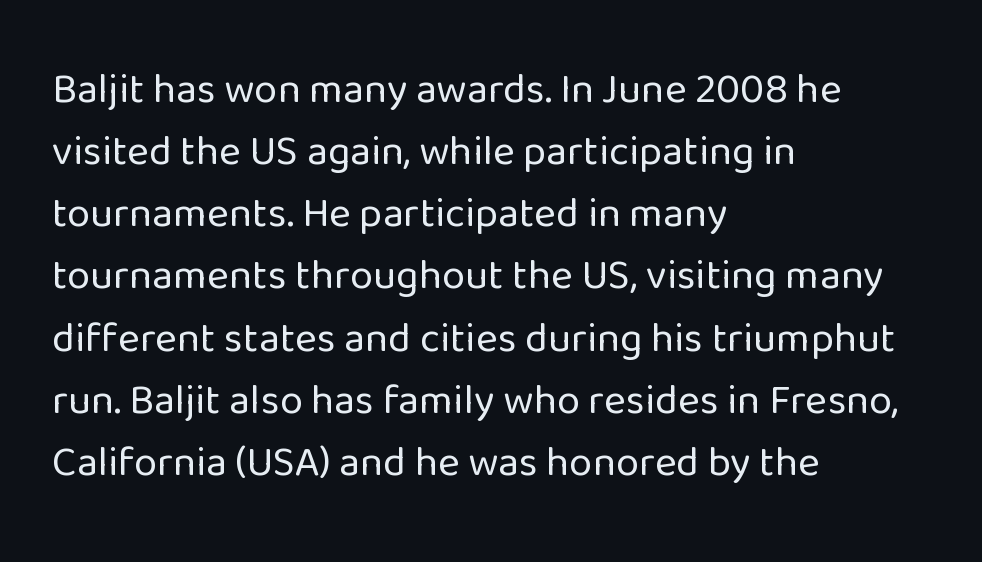
{"serif": "no", "italic": "no", "bold": "no", "weight": "regular", "width": "normal", "stroke_contrast": "low", "x_height": "medium", "monospaced": "no", "underline": "no", "align": "left", "line_spacing": "normal", "line_spacing_ratio": 1.48, "letter_spacing": "normal", "letter_spacing_em": 0.0, "glyph_px": 42}
